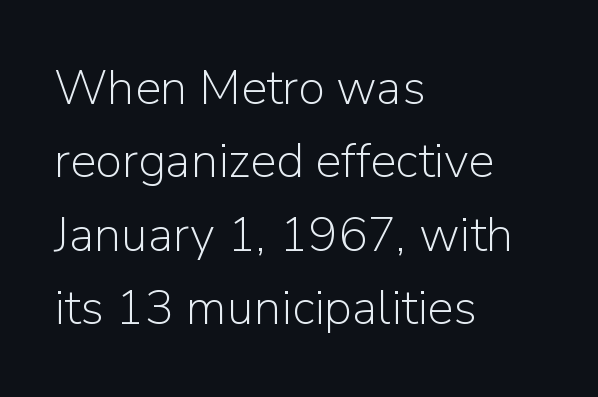
{"serif": "no", "italic": "no", "bold": "no", "weight": "light", "width": "normal", "stroke_contrast": "low", "x_height": "medium", "monospaced": "no", "underline": "no", "align": "left", "line_spacing": "normal", "line_spacing_ratio": 1.5, "letter_spacing": "normal", "letter_spacing_em": 0.0, "glyph_px": 49}
